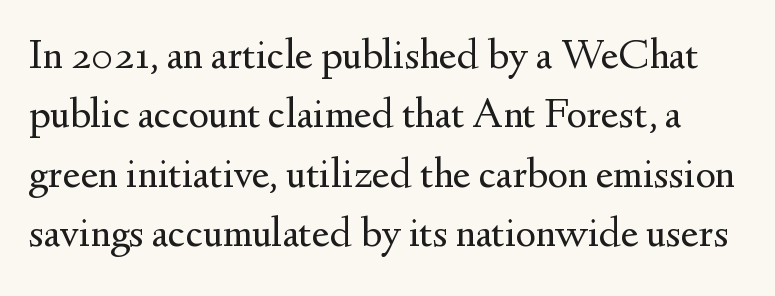
The image shows 43 px regular-weight serif type, upright; set normal line spacing (1.38x), normal letter spacing, not underlined; medium stroke contrast and a small x-height.
